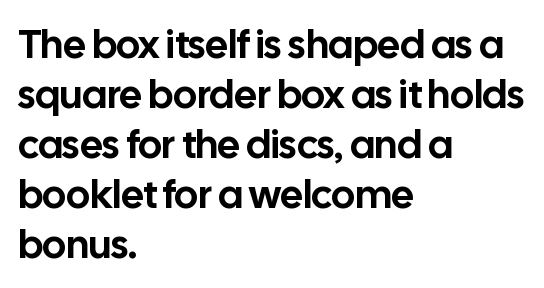
Nope, not italic — everything's standing straight. Where is the straight margin? On the left. Varying glyph widths throughout — classic text-font behaviour. A sans-serif font was chosen for this passage. Baseline-to-baseline distance is the conventional proportion of letter height.
